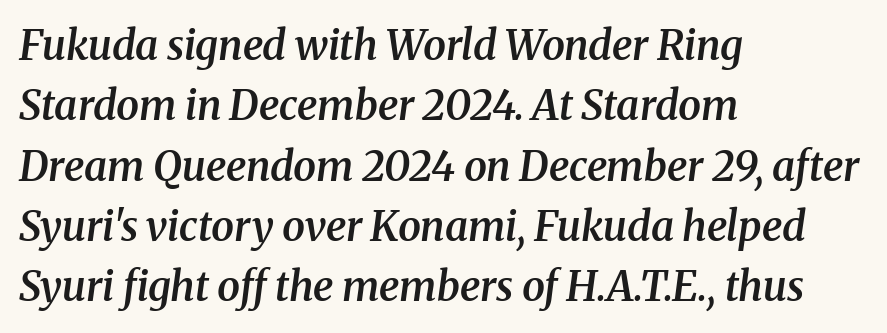
Successive baselines arrive at the customary interval. Horizontally, the lines are justified to the leading edge only. The typeface chosen for these lines features serifs. This is oblique type, the kind used for emphasis or titles. Look at the stroke-to-counter ratio: somewhat heavy, a semibold.
